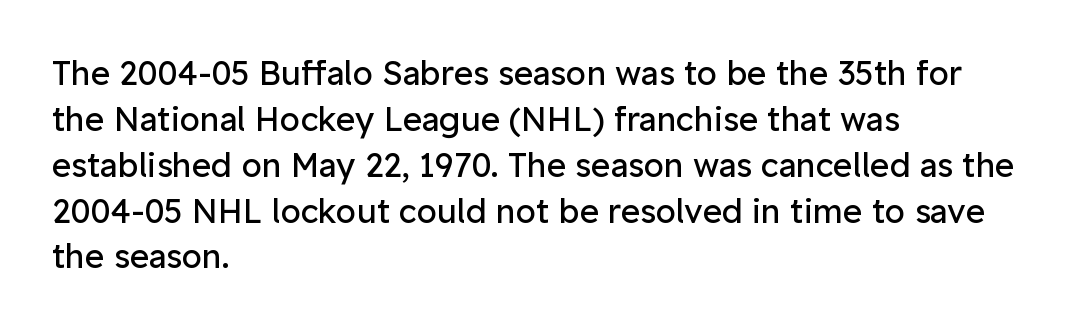
Q: Is the text bold? A: No.
Q: Is the text italic (slanted)? A: No, it is upright.
Q: Is the typeface a serif or a sans-serif typeface? A: Sans-serif.
Q: Is the text underlined? A: No.
Q: How is the paragraph aligned? A: Left-aligned.
Q: Is the spacing between letters normal or unusually wide? A: Normal.
Q: Is the spacing between lines tight, normal or loose? A: Normal.
Q: Width (condensed, normal, or wide)? A: Normal.
Q: Stroke contrast? A: Low.
Q: x-height? A: Medium.
Q: Monospaced? A: No.
